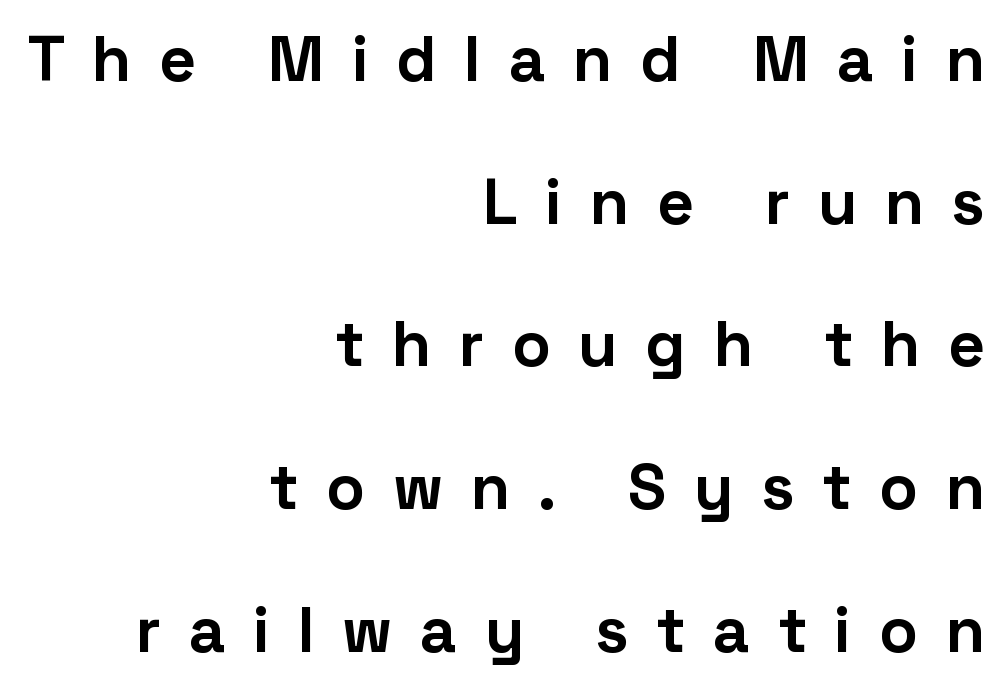
Spacing verdict: proportional, widths tailored to each character. Every stem runs plumb, perpendicular to the baseline. The tracking jumps out immediately: characters are airy and widely separated. The setting favours the right margin, as signatures and pull-quotes sometimes do. I'd call this a sans setting — the letters go barefoot. Leading: increased.
